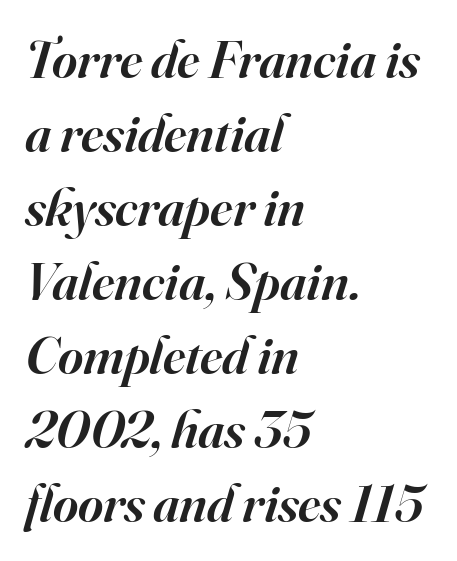
The whole block is typeset with a tilt. As a designer I'd log this as weight 600, semibold. Summary of vertical rhythm: regular, with standard interline spacing. The space beneath each line is pristine and unruled. To sum up the face: it has serifs. Each word holds together tightly as a unit, with standard inter-letter gaps.
